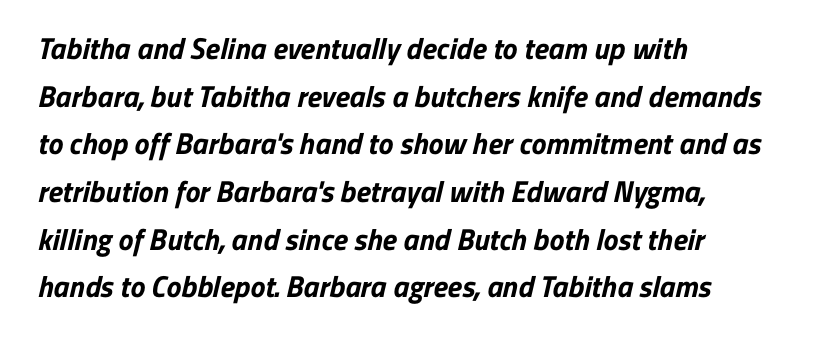
The image shows 30 px bold sans-serif type; set left-aligned, normal line spacing (1.59x), normal letter spacing, not underlined; low stroke contrast and a medium x-height.
